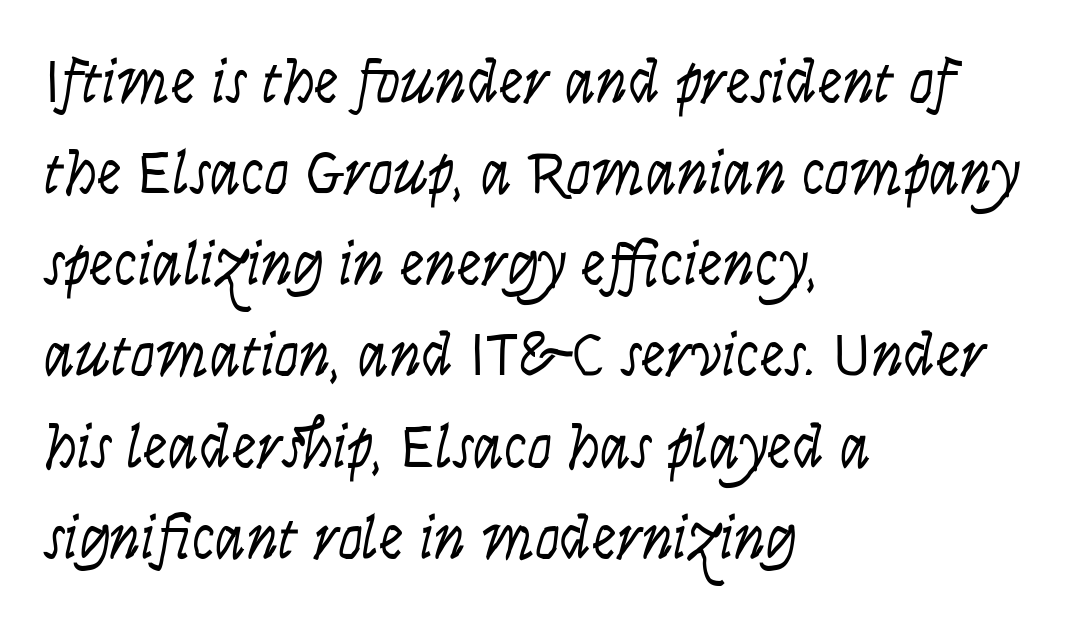
{"serif": "no", "bold": "no", "weight": "light", "width": "condensed", "stroke_contrast": "low", "x_height": "large", "monospaced": "no", "underline": "no", "align": "left", "line_spacing": "normal", "line_spacing_ratio": 1.47, "letter_spacing": "normal", "letter_spacing_em": 0.0, "glyph_px": 62}
